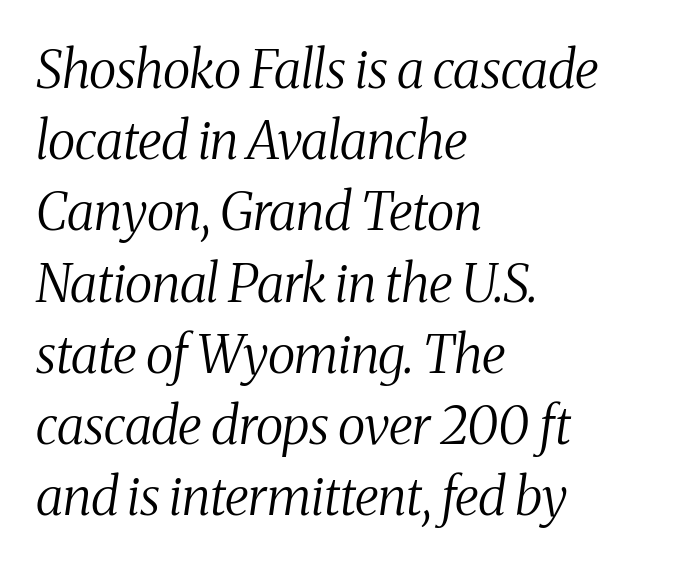
The image shows 52 px regular-weight, condensed serif type, italic (leaning right); set left-aligned, normal line spacing (1.37x), normal letter spacing, not underlined; medium stroke contrast and a medium x-height.
